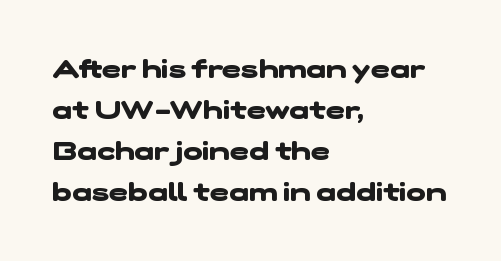
Q: Is the text bold? A: Yes.
Q: Is the text underlined? A: No.
Q: How is the paragraph aligned? A: Left-aligned.
Q: Is the spacing between letters normal or unusually wide? A: Normal.
Q: Is the spacing between lines tight, normal or loose? A: Normal.
